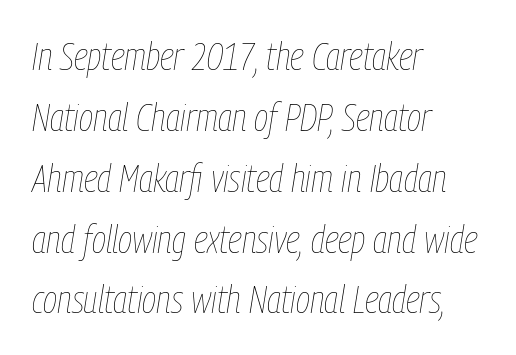
The image shows 39 px thin, condensed type, italic (leaning right); set left-aligned, normal line spacing (1.56x), normal letter spacing, not underlined; low stroke contrast and a medium x-height.
